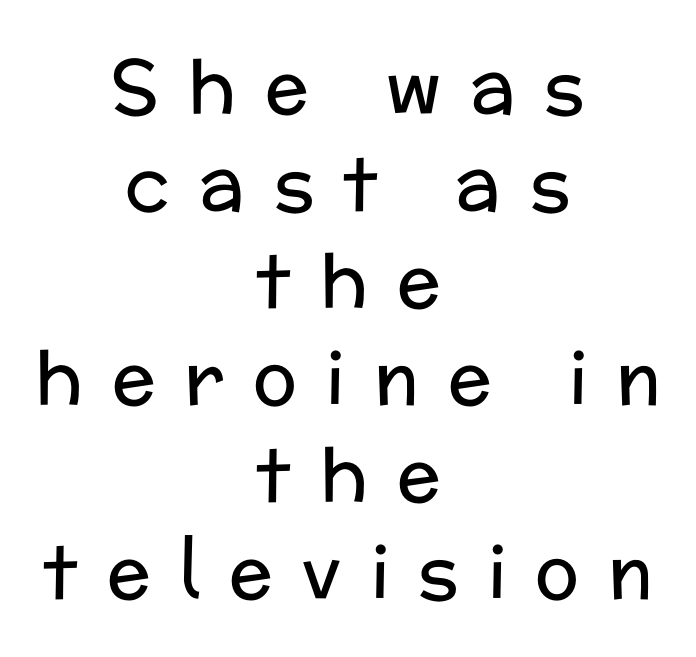
Q: Is the text bold? A: No.
Q: Is the text italic (slanted)? A: No, it is upright.
Q: Is the typeface a serif or a sans-serif typeface? A: Sans-serif.
Q: Is the text underlined? A: No.
Q: How is the paragraph aligned? A: Centered.
Q: Is the spacing between letters normal or unusually wide? A: Unusually wide.
Q: Is the spacing between lines tight, normal or loose? A: Normal.
Q: Width (condensed, normal, or wide)? A: Normal.
Q: Stroke contrast? A: Low.
Q: x-height? A: Medium.
Q: Monospaced? A: No.
